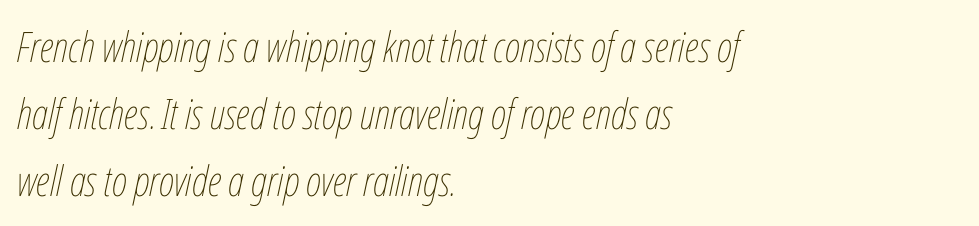
Nobody drew a line under any word here. The weight would be labelled regular, book, light, or lighter still. Each word holds together tightly as a unit, with standard inter-letter gaps. It's the slanting kind of type. The text block is weighted toward the left margin, trailing off unevenly rightward.
